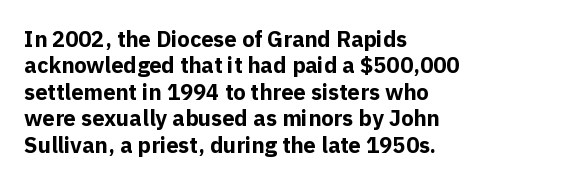
The image shows 22 px bold type, upright; set left-aligned, line spacing 1.2x, normal letter spacing, not underlined.
